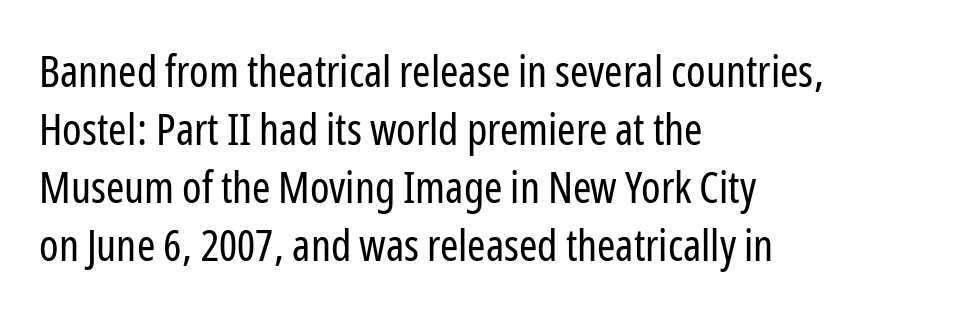
{"serif": "no", "italic": "no", "bold": "no", "weight": "regular", "width": "condensed", "stroke_contrast": "low", "x_height": "medium", "monospaced": "no", "underline": "no", "align": "left", "line_spacing": "normal", "line_spacing_ratio": 1.32, "letter_spacing": "normal", "letter_spacing_em": 0.0, "glyph_px": 44}
